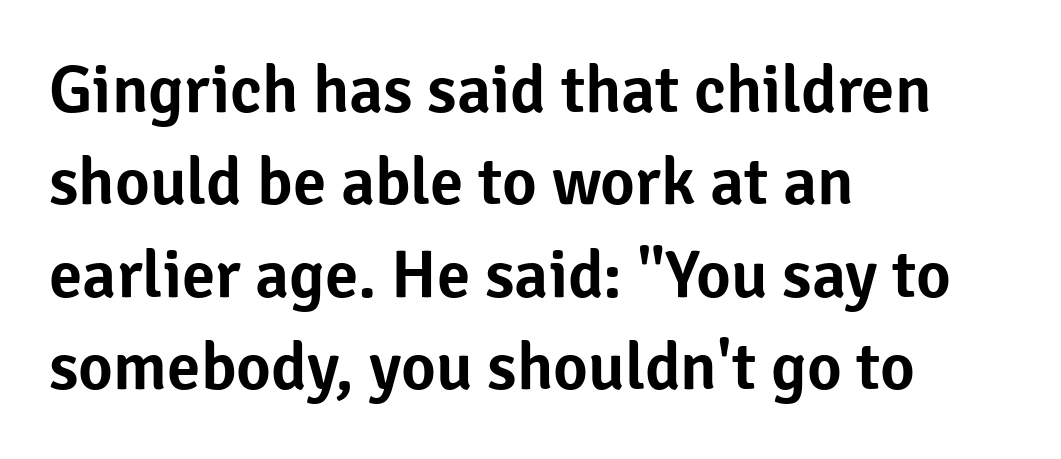
The image shows 67 px sans-serif type, upright; set left-aligned, normal line spacing (1.38x), normal letter spacing, not underlined; low stroke contrast and a medium x-height.
